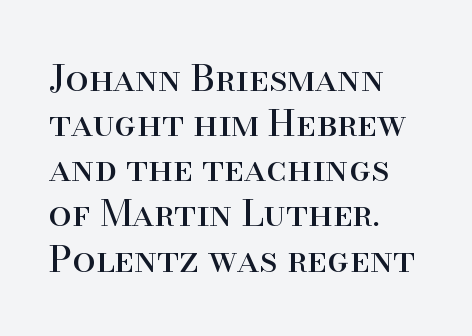
Q: Is the text bold? A: No.
Q: Is the text italic (slanted)? A: No, it is upright.
Q: Is the typeface a serif or a sans-serif typeface? A: Serif.
Q: Is the text underlined? A: No.
Q: How is the paragraph aligned? A: Left-aligned.
Q: Is the spacing between letters normal or unusually wide? A: Normal.
Q: Width (condensed, normal, or wide)? A: Normal.
Q: Stroke contrast? A: High.
Q: x-height? A: Small.
Q: Monospaced? A: No.
